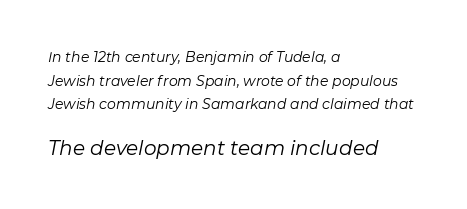
The image shows 20 px text type, italic (leaning right); set left-aligned, normal line spacing (1.69x), normal letter spacing, not underlined; the second (bottom) block is 1.43x larger.
